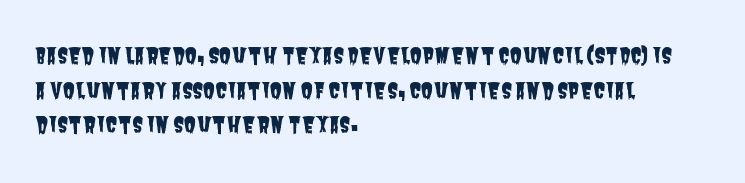
The space between consecutive lines is moderate. The type is set solid horizontally, with unmodified tracking. The passage is arranged the way most books set body copy — flush left. A bare baseline throughout the passage.
